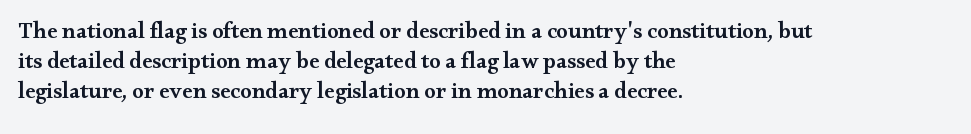
Letter spacing: default. Unlike italic type, these characters show no tilt at all. Look at the stroke-to-counter ratio: somewhat heavy, a semibold. Layout note: lines flush left.
